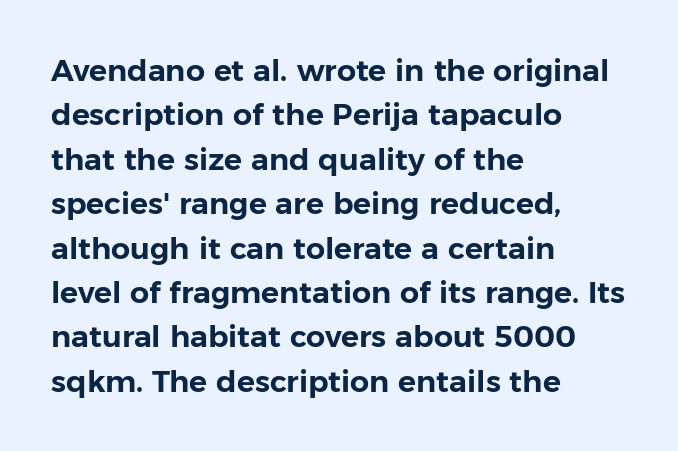
Each letter's strokes conclude bluntly, with no projecting serifs. The letters sit at their default tracking, neither squeezed nor spread. The paragraph shown leans on its left margin. Quick note: underline off.
